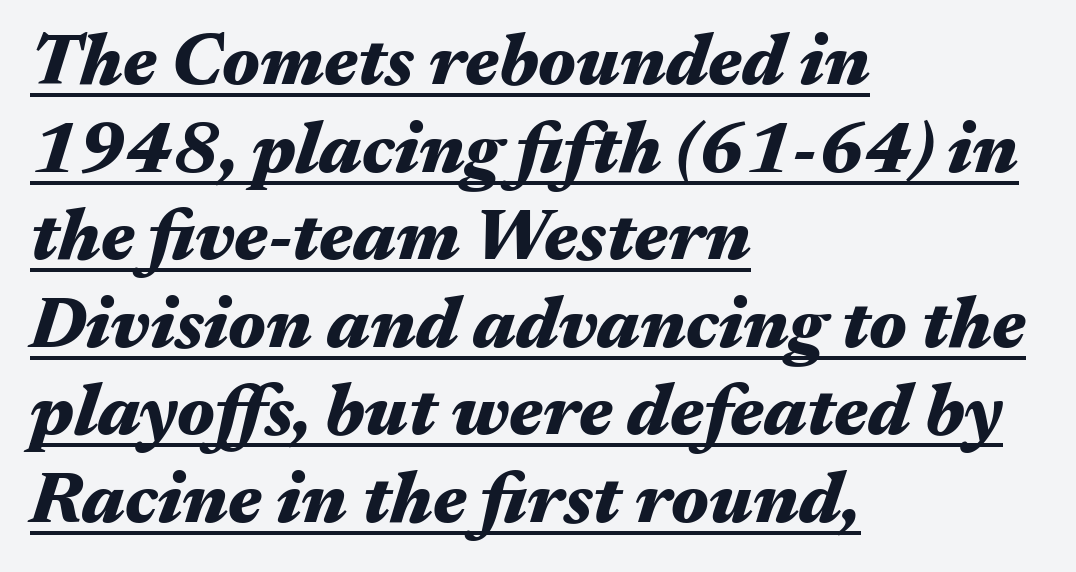
{"italic": "yes", "lean": "right", "slant_degrees": 17, "bold": "yes", "weight": "heavy", "width": "wide", "stroke_contrast": "medium", "x_height": "medium", "monospaced": "no", "underline": "yes", "align": "left", "line_spacing_ratio": 1.2, "letter_spacing": "normal", "letter_spacing_em": 0.0, "glyph_px": 73}
